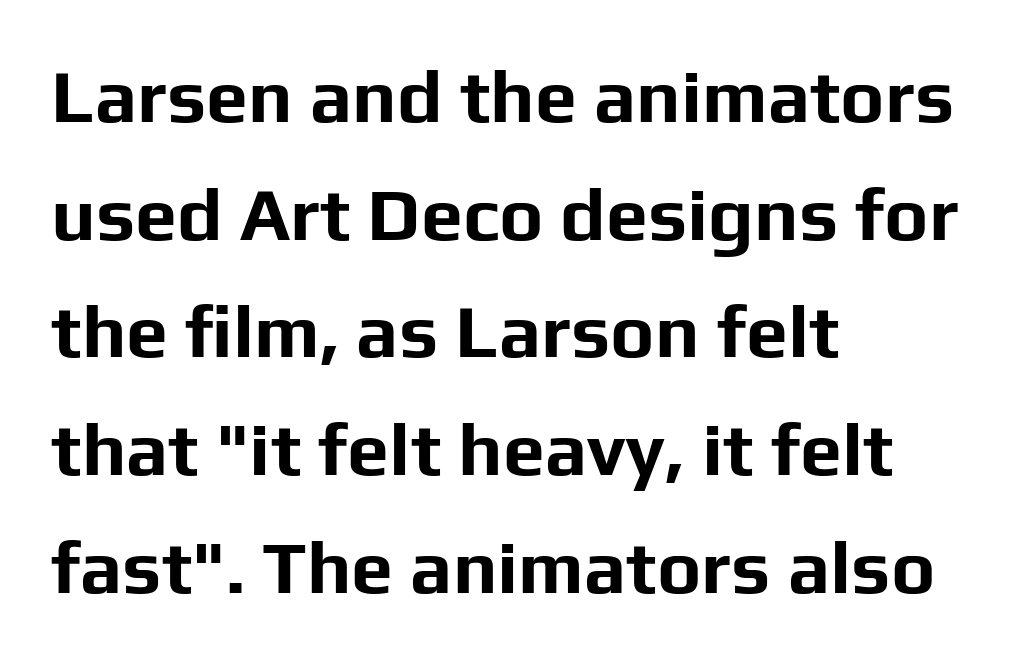
Spacing verdict: proportional, widths tailored to each character. How heavy is the stroke? Heavy — this is a bold. You can tell from the bare stems that sans-serif type was used. Short and long lines alike share a common starting point at left.
